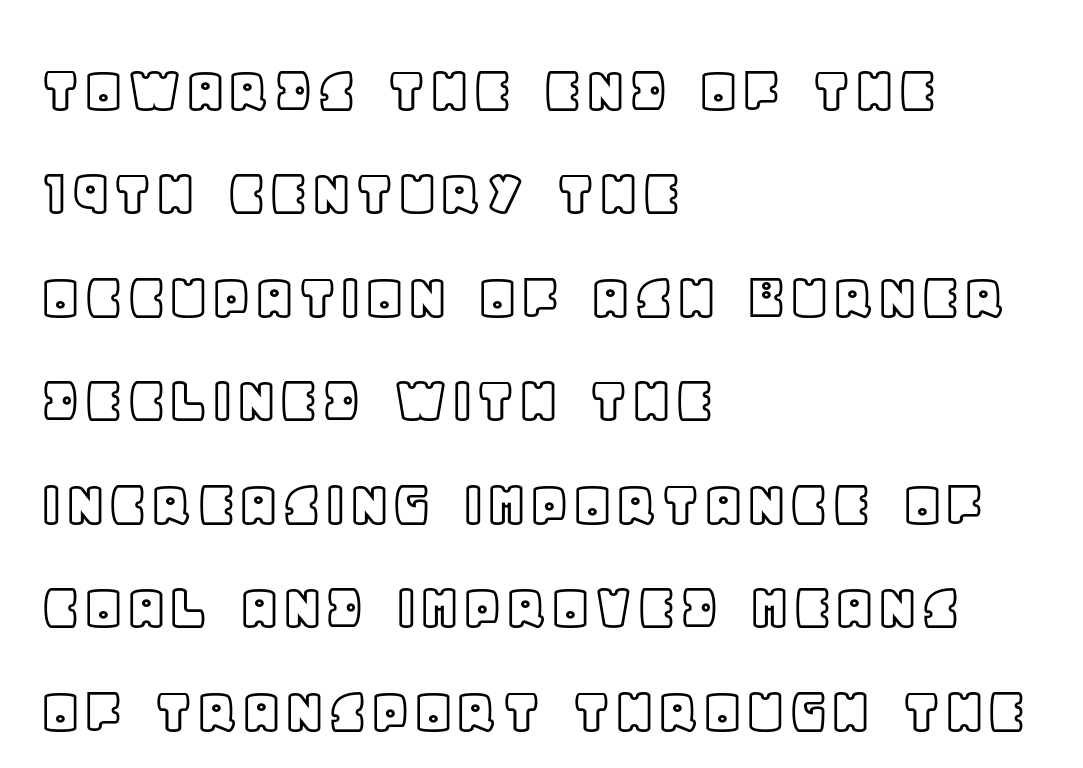
The image shows 69 px text type, upright; set left-aligned, normal line spacing (1.5x), normal letter spacing, not underlined; a large x-height.
